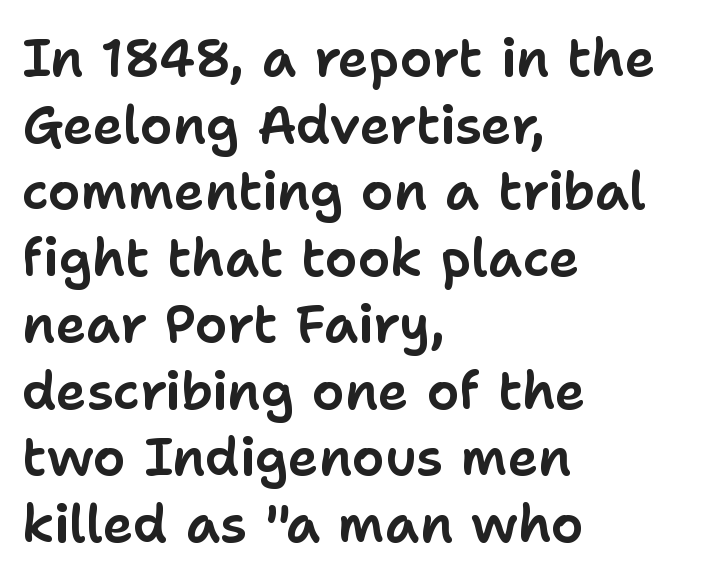
The image shows 52 px sans-serif type, upright; set left-aligned, normal line spacing (1.28x), normal letter spacing, not underlined; low stroke contrast and a medium x-height.
